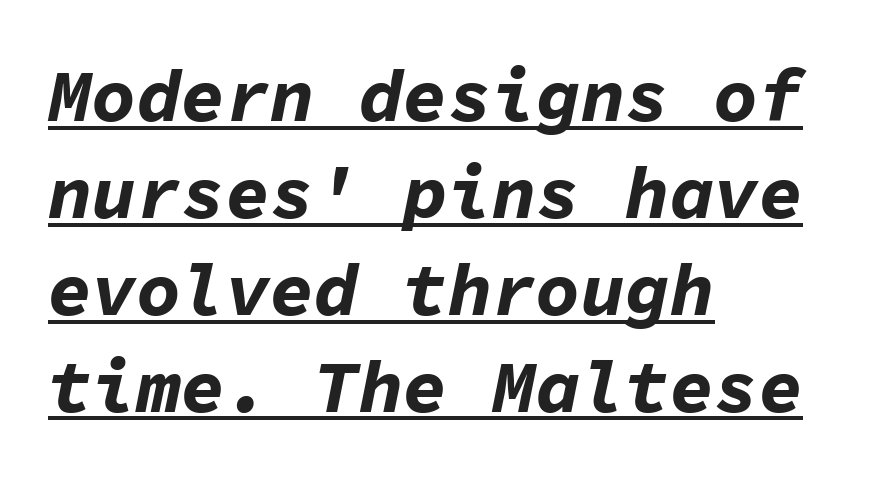
The image shows 74 px bold type, italic (leaning right), monospaced; set left-aligned, normal line spacing (1.31x), normal letter spacing, underlined; low stroke contrast and a medium x-height.
